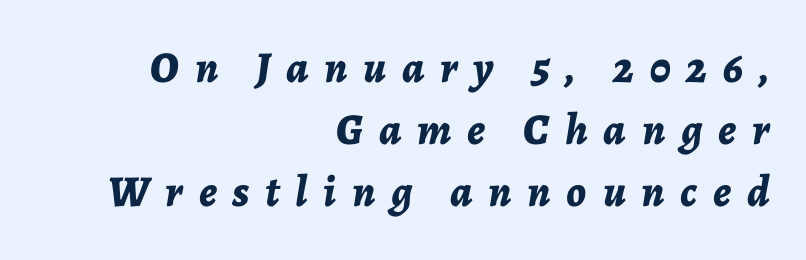
Q: Is the text bold? A: Yes.
Q: Is the text italic (slanted)? A: Yes, it leans right by about 7 degrees.
Q: Is the text underlined? A: No.
Q: How is the paragraph aligned? A: Right-aligned.
Q: Is the spacing between letters normal or unusually wide? A: Unusually wide.
Q: Is the spacing between lines tight, normal or loose? A: Normal.
Q: Width (condensed, normal, or wide)? A: Normal.
Q: Stroke contrast? A: Low.
Q: x-height? A: Medium.
Q: Monospaced? A: No.
